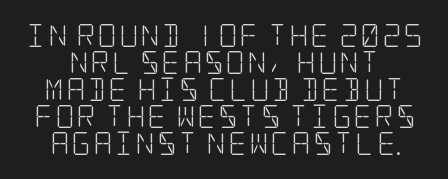
{"italic": "no", "bold": "no", "underline": "no", "line_spacing_ratio": 1.17, "glyph_px": 23}
